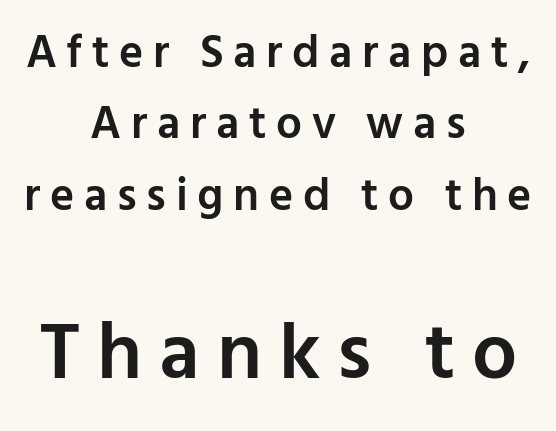
The image shows 80 px semibold sans-serif type, upright; set centered, normal line spacing (1.55x), unusually wide letter spacing (+0.21 em), not underlined; the second (bottom) block is 1.74x larger; low stroke contrast and a medium x-height.
